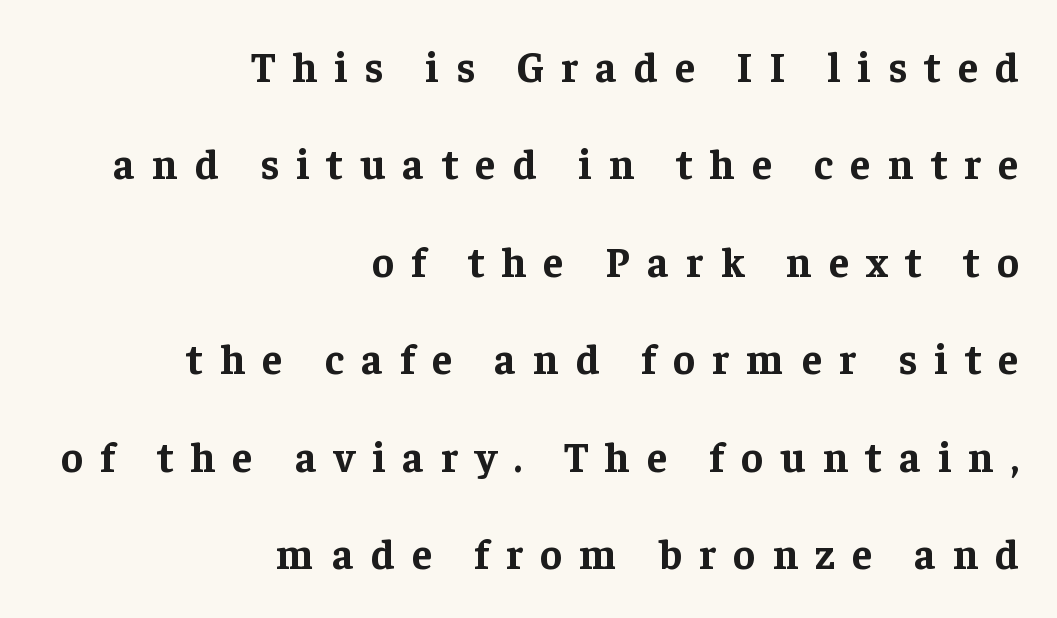
Students, this is bold: see how much ink each stroke carries. Type style note: has serifs. Designer's note — italics off, roman on. How are the letters spaced? Widely, with obvious added tracking.
